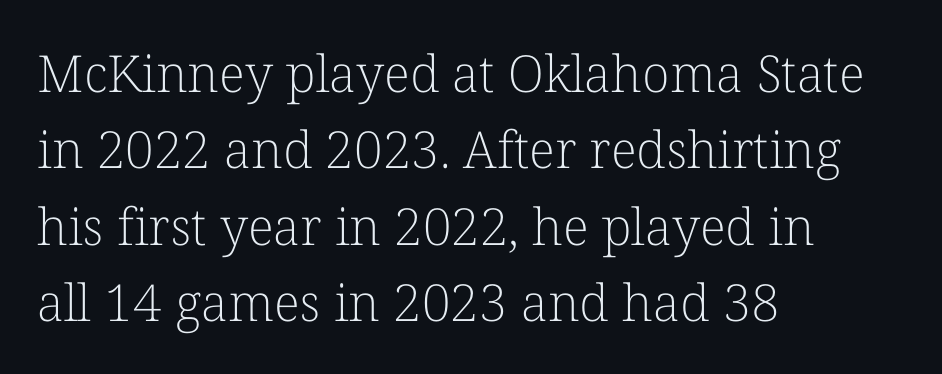
The image shows 51 px light serif type, upright; set left-aligned, normal line spacing (1.5x), normal letter spacing, not underlined; low stroke contrast and a medium x-height.
